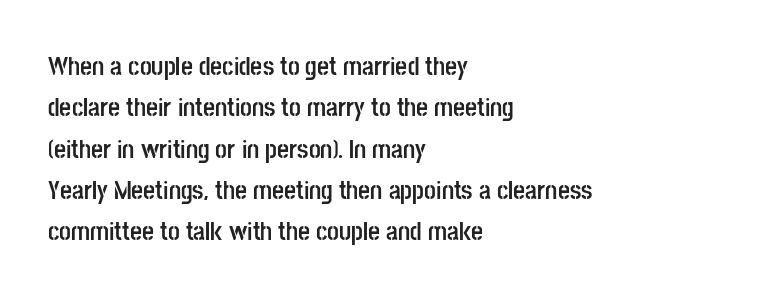
Q: Is the text bold? A: Yes.
Q: Is the text italic (slanted)? A: No, it is upright.
Q: Is the text underlined? A: No.
Q: How is the paragraph aligned? A: Left-aligned.
Q: Is the spacing between letters normal or unusually wide? A: Normal.
Q: Is the spacing between lines tight, normal or loose? A: Normal.
